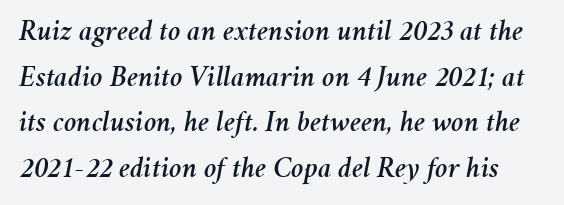
The image shows 30 px text type, italic (leaning right); set normal line spacing (1.52x), normal letter spacing, not underlined; medium stroke contrast and a medium x-height.
